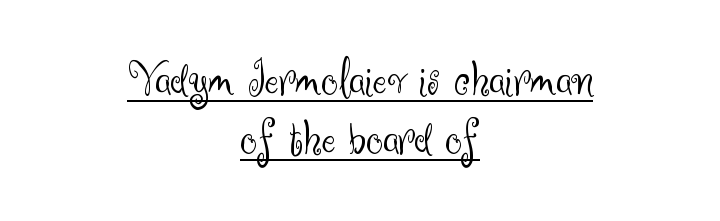
{"serif": "no", "italic": "no", "bold": "no", "weight": "light", "width": "normal", "stroke_contrast": "medium", "x_height": "small", "monospaced": "no", "underline": "yes", "align": "center", "line_spacing": "tight", "line_spacing_ratio": 1.12, "letter_spacing": "normal", "letter_spacing_em": 0.0, "glyph_px": 53}
